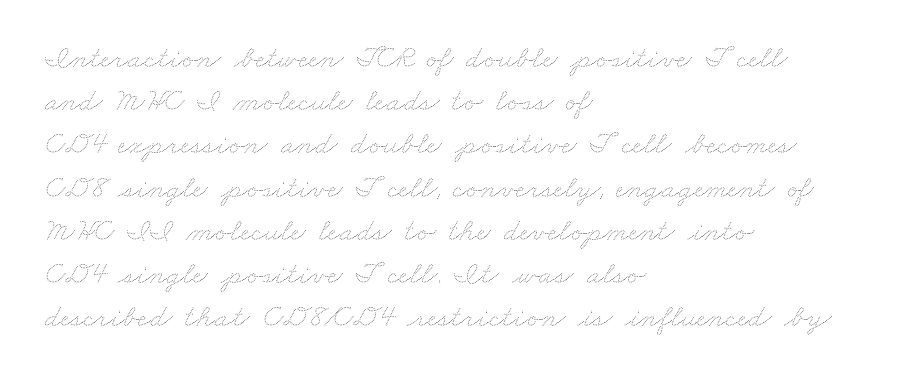
The image shows 32 px thin, wide type; set left-aligned, normal line spacing (1.35x), normal letter spacing, not underlined; medium stroke contrast and a small x-height.
